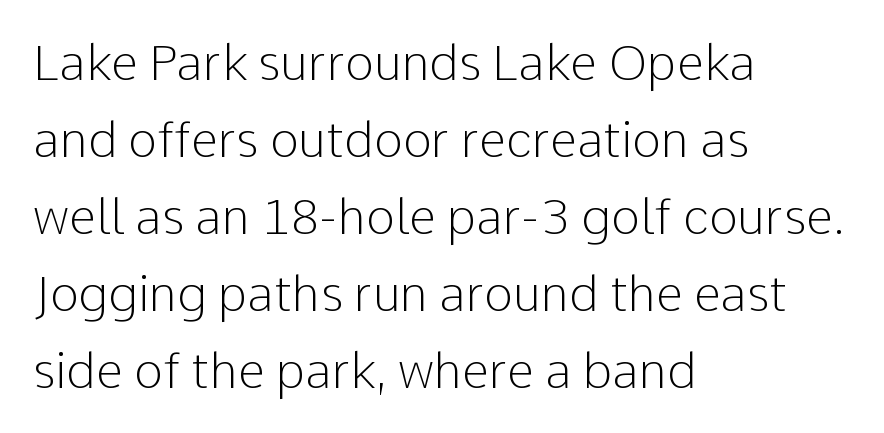
Q: Is the text bold? A: No.
Q: Is the text italic (slanted)? A: No, it is upright.
Q: Is the typeface a serif or a sans-serif typeface? A: Sans-serif.
Q: Is the text underlined? A: No.
Q: How is the paragraph aligned? A: Left-aligned.
Q: Is the spacing between letters normal or unusually wide? A: Normal.
Q: Is the spacing between lines tight, normal or loose? A: Normal.
Q: Width (condensed, normal, or wide)? A: Normal.
Q: Stroke contrast? A: Low.
Q: x-height? A: Medium.
Q: Monospaced? A: No.
